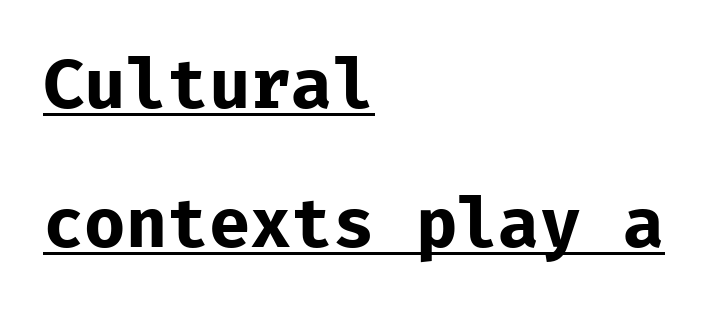
The image shows 69 px bold sans-serif type, upright, monospaced; set left-aligned, loose line spacing (2.02x), normal letter spacing, underlined; low stroke contrast and a medium x-height.
